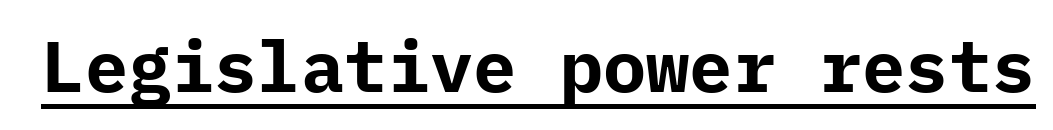
Q: Is the text bold? A: Yes.
Q: Is the text italic (slanted)? A: No, it is upright.
Q: Is the typeface a serif or a sans-serif typeface? A: Sans-serif.
Q: Is the text underlined? A: Yes.
Q: Is the spacing between letters normal or unusually wide? A: Normal.
Q: Width (condensed, normal, or wide)? A: Normal.
Q: Stroke contrast? A: Low.
Q: x-height? A: Medium.
